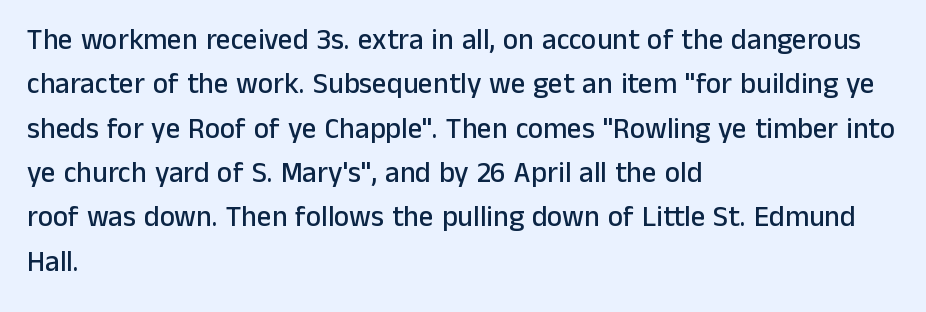
{"serif": "no", "italic": "no", "width": "normal", "stroke_contrast": "low", "x_height": "medium", "monospaced": "no", "underline": "no", "align": "left", "line_spacing": "normal", "line_spacing_ratio": 1.53, "letter_spacing": "normal", "letter_spacing_em": 0.0, "glyph_px": 29}
